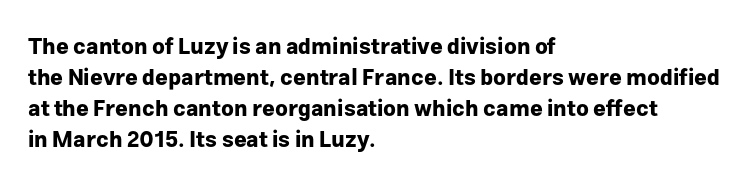
{"italic": "no", "bold": "yes", "underline": "no", "align": "left", "line_spacing": "normal", "line_spacing_ratio": 1.41, "letter_spacing": "normal", "letter_spacing_em": 0.0, "glyph_px": 22}
